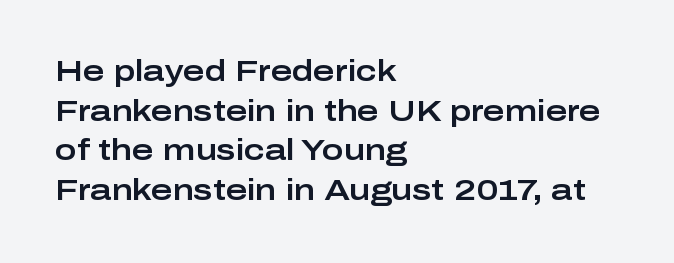
{"serif": "no", "italic": "no", "width": "wide", "stroke_contrast": "low", "x_height": "medium", "monospaced": "no", "underline": "no", "align": "left", "line_spacing": "normal", "line_spacing_ratio": 1.37, "letter_spacing": "normal", "letter_spacing_em": 0.0, "glyph_px": 29}
